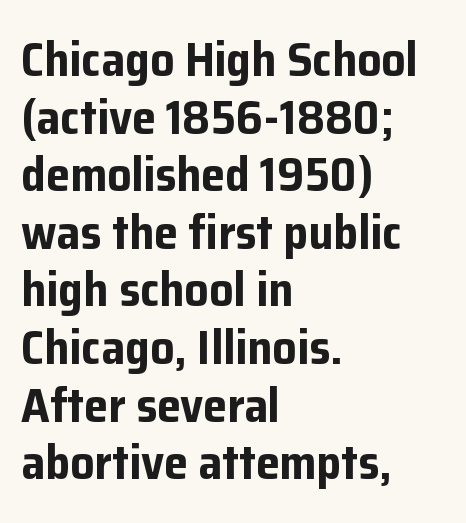
Looks like regular typesetting: each glyph gets only the width it needs. These lines stack with their left ends in a neat column. In terms of letterform style, serifs are entirely absent. Any mark beneath the type? The region is blank.
